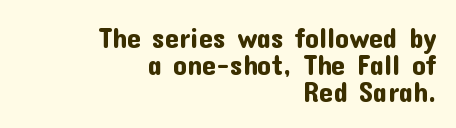
You could not count columns in this text — the font is proportionally spaced. What stands out about the letter spacing? Nothing — it is the standard amount. Layout note: lines flush right. The space between consecutive lines is stingy. The typography opts for an upright posture over an oblique one. Serif or sans? Sans — the stroke terminals are bare.
